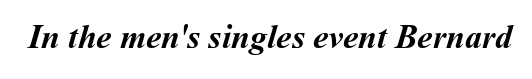
{"bold": "yes", "weight": "semibold", "width": "normal", "stroke_contrast": "medium", "x_height": "medium", "monospaced": "no", "underline": "no", "letter_spacing": "normal", "letter_spacing_em": 0.0, "glyph_px": 34}
